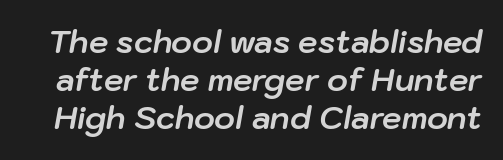
{"italic": "yes", "lean": "right", "slant_degrees": 10, "bold": "yes", "weight": "bold", "width": "normal", "stroke_contrast": "low", "x_height": "medium", "monospaced": "no", "underline": "no", "line_spacing_ratio": 1.23, "letter_spacing": "normal", "letter_spacing_em": 0.0, "glyph_px": 31}
